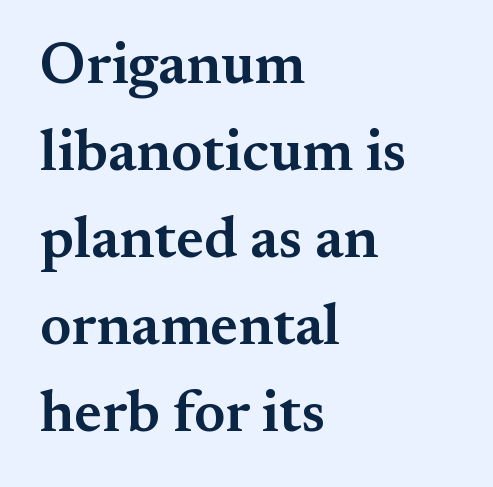
Look at the tracking — it's just the regular setting, nothing added. Note the varied advance widths — an 'i' is clearly narrower than an 'm'. This rendering employs a face with finishing strokes, i.e., a serif. Just letters on the line, the space beneath them empty. Designer's note — italics off, roman on. Each new line begins a customary step beneath the previous one.
